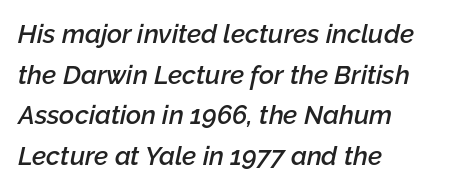
The image shows 26 px text type, italic (leaning right); set left-aligned, normal line spacing (1.56x), normal letter spacing, not underlined.
